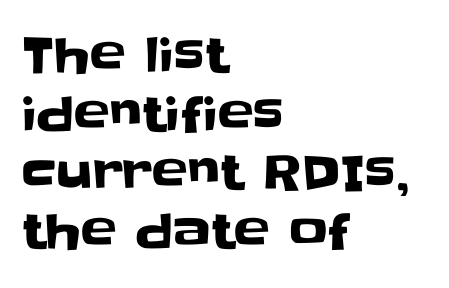
The image shows 48 px sans-serif type, upright; set left-aligned, line spacing 1.22x, normal letter spacing, not underlined; low stroke contrast and a large x-height.
